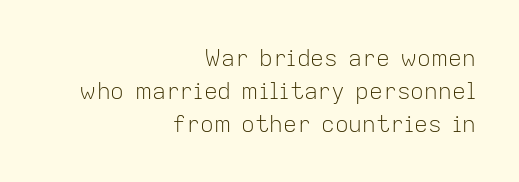
These glyphs show unthickened strokes, regular width or finer. Notice how descenders clear the ascenders below comfortably — that's standard leading. In terms of posture, this sample is upright. Inter-character spacing is left at the font's built-in metrics.
